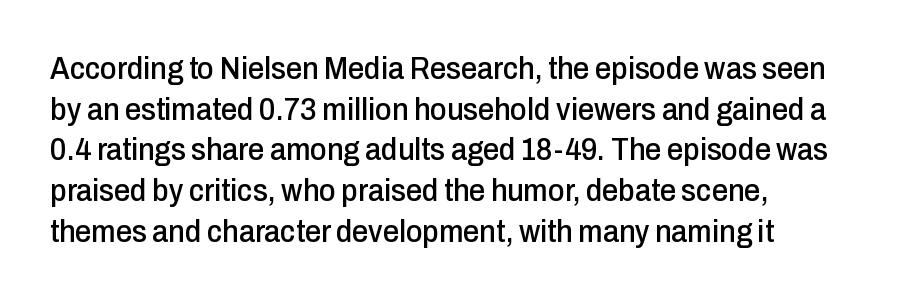
{"serif": "no", "italic": "no", "width": "condensed", "stroke_contrast": "low", "x_height": "medium", "monospaced": "no", "underline": "no", "align": "left", "line_spacing": "normal", "line_spacing_ratio": 1.27, "letter_spacing": "normal", "letter_spacing_em": 0.0, "glyph_px": 32}
